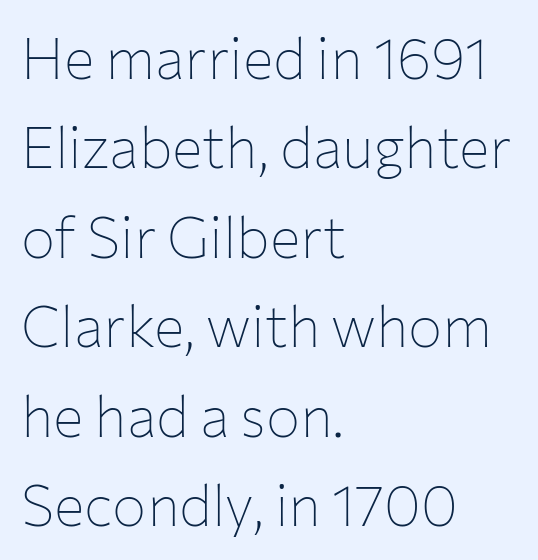
{"serif": "no", "italic": "no", "bold": "no", "weight": "thin", "width": "normal", "stroke_contrast": "low", "x_height": "medium", "monospaced": "no", "underline": "no", "align": "left", "line_spacing": "normal", "line_spacing_ratio": 1.57, "letter_spacing": "normal", "letter_spacing_em": 0.0, "glyph_px": 57}
